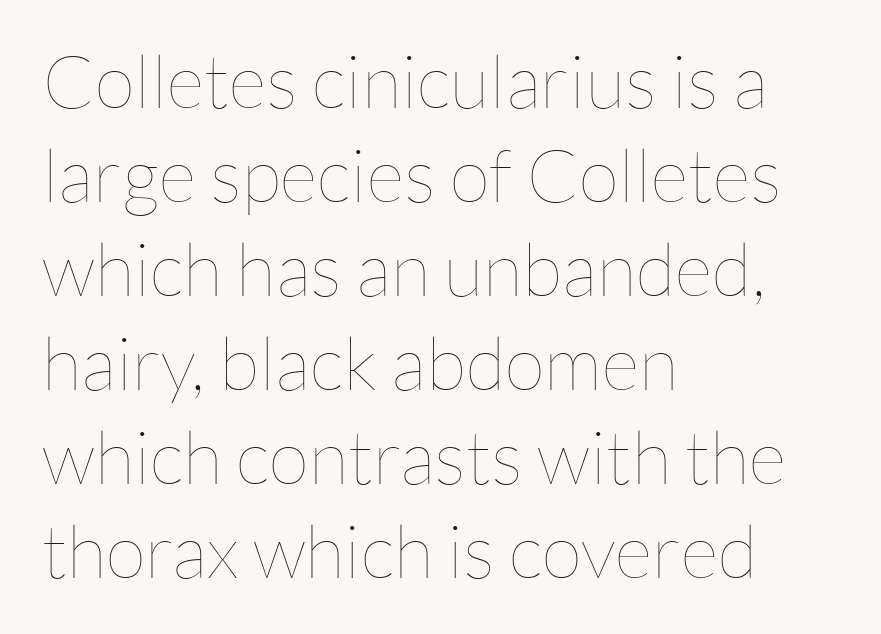
Q: Is the text bold? A: No.
Q: Is the text italic (slanted)? A: No, it is upright.
Q: Is the text underlined? A: No.
Q: How is the paragraph aligned? A: Left-aligned.
Q: Is the spacing between letters normal or unusually wide? A: Normal.
Q: Is the spacing between lines tight, normal or loose? A: Normal.
Q: Width (condensed, normal, or wide)? A: Normal.
Q: Stroke contrast? A: Low.
Q: x-height? A: Medium.
Q: Monospaced? A: No.
